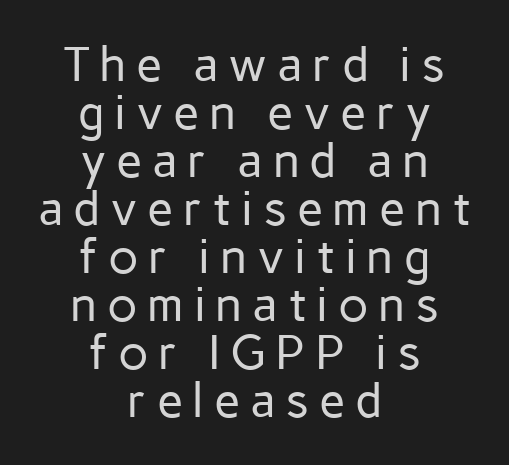
Q: Is the text bold? A: No.
Q: Is the text italic (slanted)? A: No, it is upright.
Q: Is the typeface a serif or a sans-serif typeface? A: Sans-serif.
Q: Is the text underlined? A: No.
Q: How is the paragraph aligned? A: Centered.
Q: Is the spacing between letters normal or unusually wide? A: Unusually wide.
Q: Is the spacing between lines tight, normal or loose? A: Tight.
Q: Width (condensed, normal, or wide)? A: Normal.
Q: Stroke contrast? A: Low.
Q: x-height? A: Medium.
Q: Monospaced? A: No.
